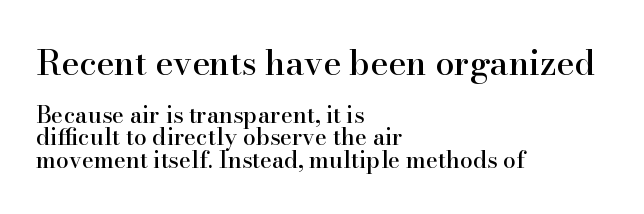
Q: Is the text italic (slanted)? A: No, it is upright.
Q: Is the typeface a serif or a sans-serif typeface? A: Serif.
Q: Is the text underlined? A: No.
Q: How is the paragraph aligned? A: Left-aligned.
Q: Is the spacing between letters normal or unusually wide? A: Normal.
Q: Is the spacing between lines tight, normal or loose? A: Tight.
Q: Which block of text is set in a larger size, the first (top) or the second (bottom)? A: The first (top) one.
Q: Width (condensed, normal, or wide)? A: Normal.
Q: Stroke contrast? A: High.
Q: x-height? A: Small.
Q: Monospaced? A: No.
